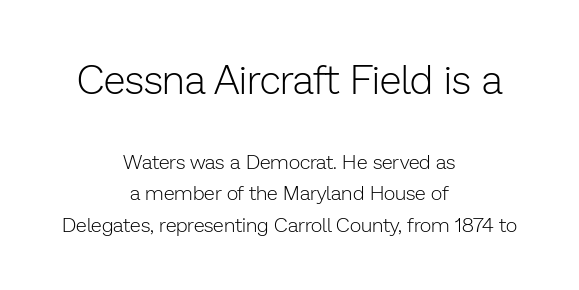
These lines keep a tight, regular rhythm from letter to letter. Successive baselines arrive at the customary interval. Is this a fixed-width face? No — the glyphs have proportional, varying widths. The block sitting higher on the canvas is the one with enlarged characters. Is the stroke heavy? The answer is a plain regular-or-lighter.
